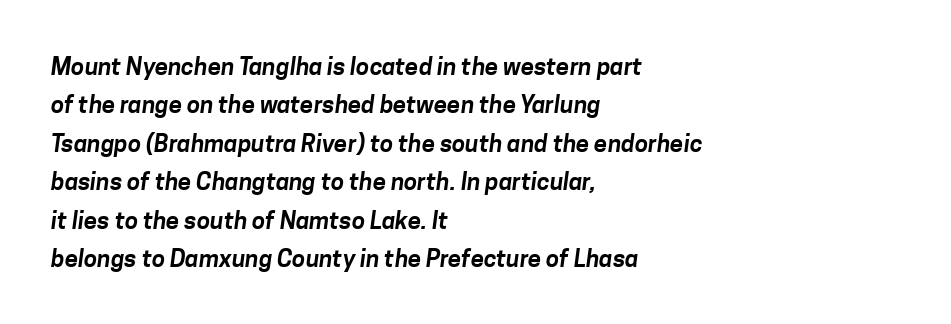
{"underline": "no", "align": "left", "line_spacing": "normal", "line_spacing_ratio": 1.6, "letter_spacing": "normal", "letter_spacing_em": 0.0, "glyph_px": 24}
